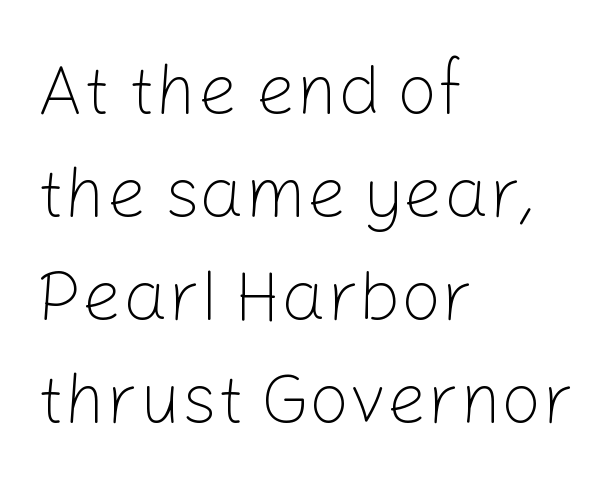
The image shows 71 px light sans-serif type, upright; set left-aligned, normal line spacing (1.45x), normal letter spacing, not underlined; low stroke contrast and a medium x-height.
